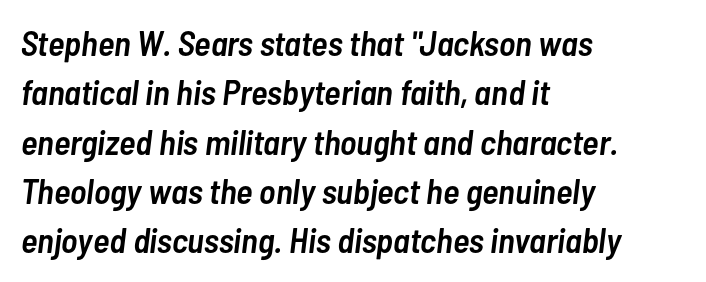
{"italic": "yes", "lean": "right", "slant_degrees": 7, "bold": "semi", "weight": "semibold", "width": "condensed", "stroke_contrast": "low", "x_height": "medium", "monospaced": "no", "underline": "no", "align": "left", "line_spacing": "normal", "line_spacing_ratio": 1.41, "letter_spacing": "normal", "letter_spacing_em": 0.0, "glyph_px": 35}
